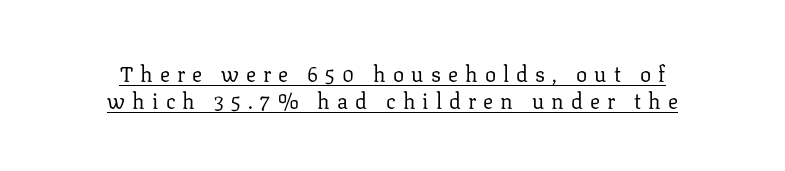
Q: Is the text bold? A: No.
Q: Is the text italic (slanted)? A: No, it is upright.
Q: Is the text underlined? A: Yes.
Q: How is the paragraph aligned? A: Centered.
Q: Is the spacing between letters normal or unusually wide? A: Unusually wide.
Q: Is the spacing between lines tight, normal or loose? A: Normal.
